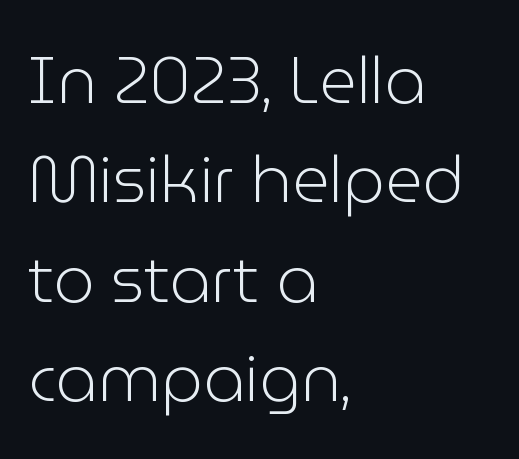
Q: Is the text bold? A: No.
Q: Is the text italic (slanted)? A: No, it is upright.
Q: Is the typeface a serif or a sans-serif typeface? A: Sans-serif.
Q: Is the text underlined? A: No.
Q: How is the paragraph aligned? A: Left-aligned.
Q: Is the spacing between letters normal or unusually wide? A: Normal.
Q: Is the spacing between lines tight, normal or loose? A: Normal.
Q: Width (condensed, normal, or wide)? A: Normal.
Q: Stroke contrast? A: Low.
Q: x-height? A: Medium.
Q: Monospaced? A: No.
